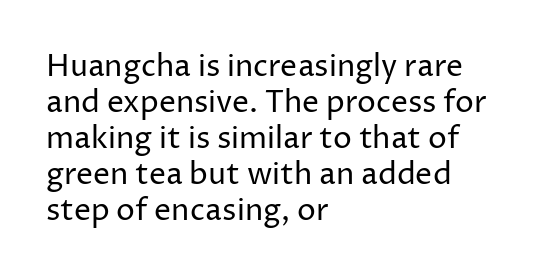
Q: Is the text bold? A: No.
Q: Is the text italic (slanted)? A: No, it is upright.
Q: Is the typeface a serif or a sans-serif typeface? A: Sans-serif.
Q: Is the text underlined? A: No.
Q: How is the paragraph aligned? A: Left-aligned.
Q: Is the spacing between letters normal or unusually wide? A: Normal.
Q: Width (condensed, normal, or wide)? A: Normal.
Q: Stroke contrast? A: Low.
Q: x-height? A: Medium.
Q: Monospaced? A: No.
